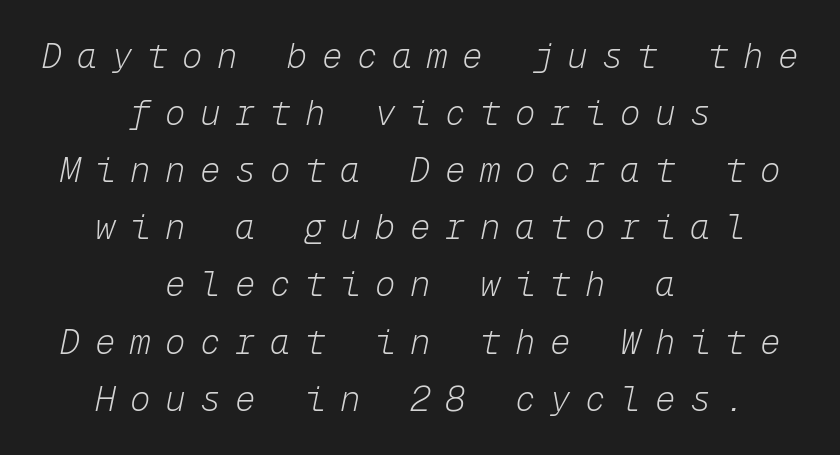
Words float on clear page, feet unadorned. Students, observe: this is what conventionally led text looks like. Would a proofreader flag this as italicized? Yes. Notice how the passage keeps no hard edge, just a central spine.
